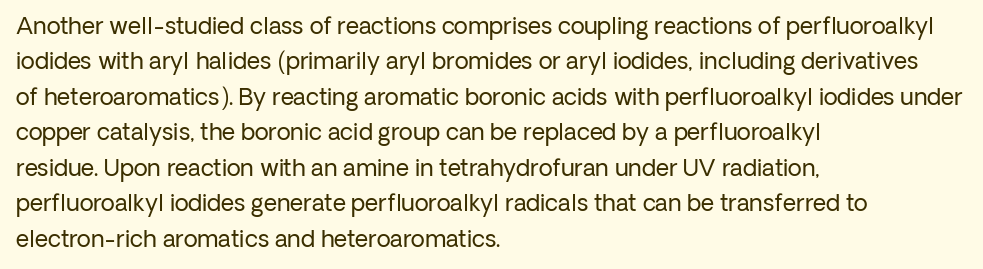
The image shows 23 px text type, upright; set left-aligned, normal line spacing (1.54x), normal letter spacing, not underlined.
